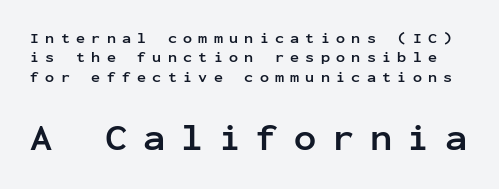
Q: Is the text bold? A: Yes.
Q: Is the text italic (slanted)? A: No, it is upright.
Q: Is the typeface a serif or a sans-serif typeface? A: Sans-serif.
Q: Is the text underlined? A: No.
Q: Is the spacing between letters normal or unusually wide? A: Unusually wide.
Q: Is the spacing between lines tight, normal or loose? A: Normal.
Q: Which block of text is set in a larger size, the first (top) or the second (bottom)? A: The second (bottom) one.
Q: Width (condensed, normal, or wide)? A: Normal.
Q: Stroke contrast? A: Low.
Q: x-height? A: Medium.
Q: Monospaced? A: Yes.
